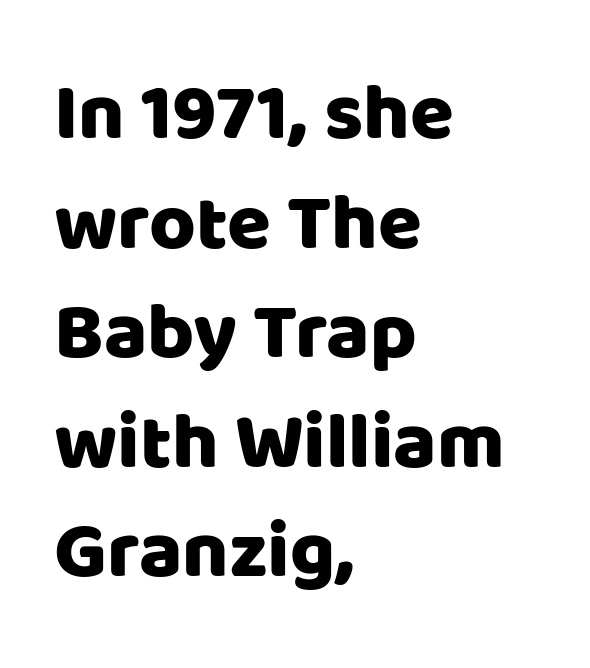
The image shows 80 px sans-serif type, upright; set left-aligned, normal line spacing (1.37x), normal letter spacing, not underlined; low stroke contrast and a large x-height.
